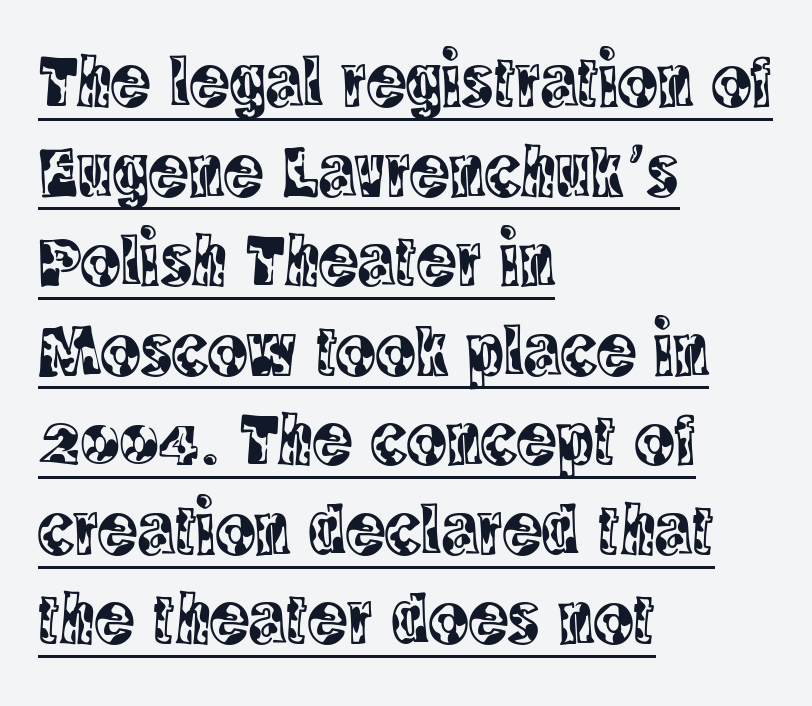
The image shows 74 px condensed serif type, upright; set left-aligned, line spacing 1.21x, normal letter spacing, underlined; a large x-height.
